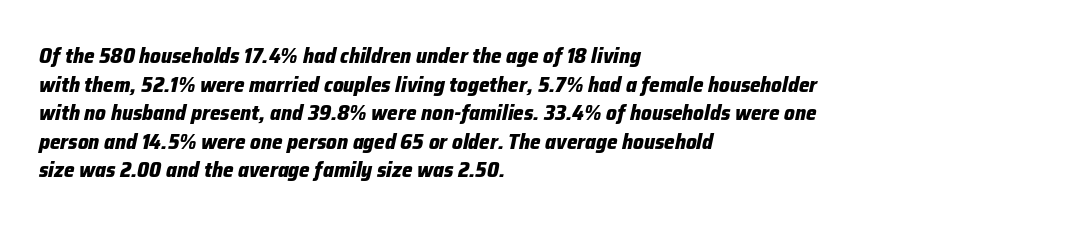
The lines sit at an ordinary, default distance from one another. The face used here has a pronounced slope to its letters. The rendering uses a bold face; every stroke is thick and dark. Descender tails drop into unmarked territory.
